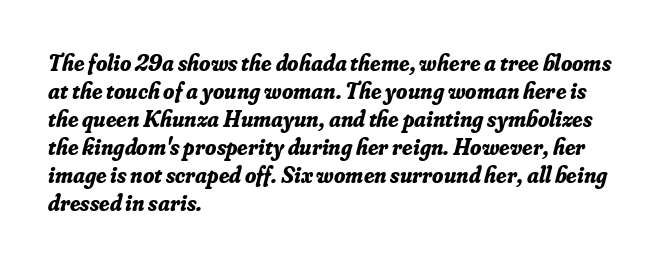
{"italic": "yes", "lean": "right", "slant_degrees": 16, "bold": "yes", "underline": "no", "align": "left", "line_spacing_ratio": 1.22, "letter_spacing": "normal", "letter_spacing_em": 0.0, "glyph_px": 23}
